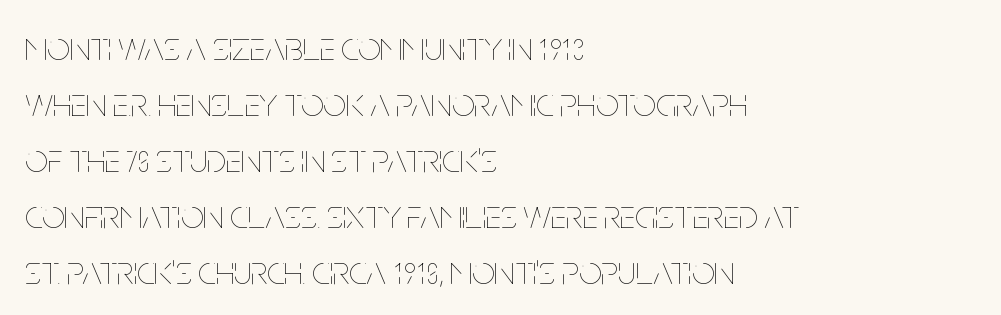
Is the letter spacing exaggerated? No — it looks like the ordinary default. Posture: upright roman. Teacher's note: observe the even left margin — that is flush-left alignment. Type without underlining. No chunkiness to these letters — they're not bold. Looks like regular typesetting: each glyph gets only the width it needs.
